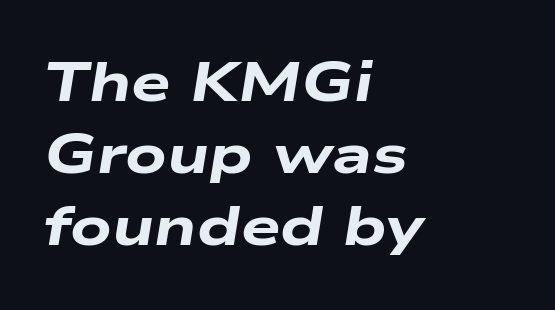
{"italic": "yes", "lean": "right", "slant_degrees": 9, "bold": "yes", "weight": "heavy", "width": "wide", "stroke_contrast": "low", "x_height": "medium", "monospaced": "no", "underline": "no", "align": "left", "line_spacing": "normal", "line_spacing_ratio": 1.29, "letter_spacing": "normal", "letter_spacing_em": 0.0, "glyph_px": 56}
